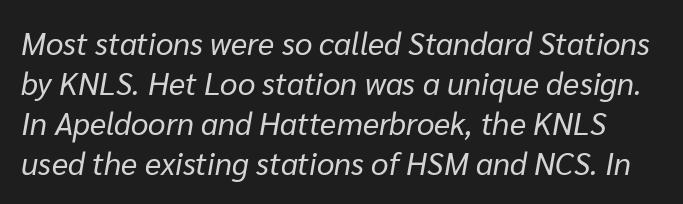
The image shows 31 px regular-weight type, italic (leaning right); set normal line spacing (1.29x), normal letter spacing, not underlined; low stroke contrast and a medium x-height.
